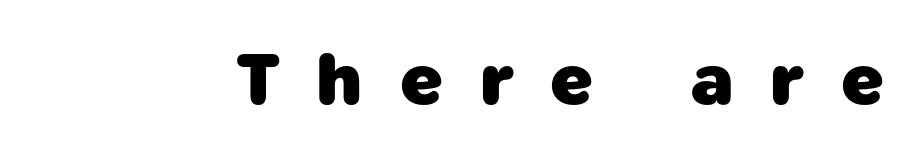
The image shows 75 px heavy sans-serif type; set unusually wide letter spacing (+0.49 em), not underlined; low stroke contrast and a medium x-height.
